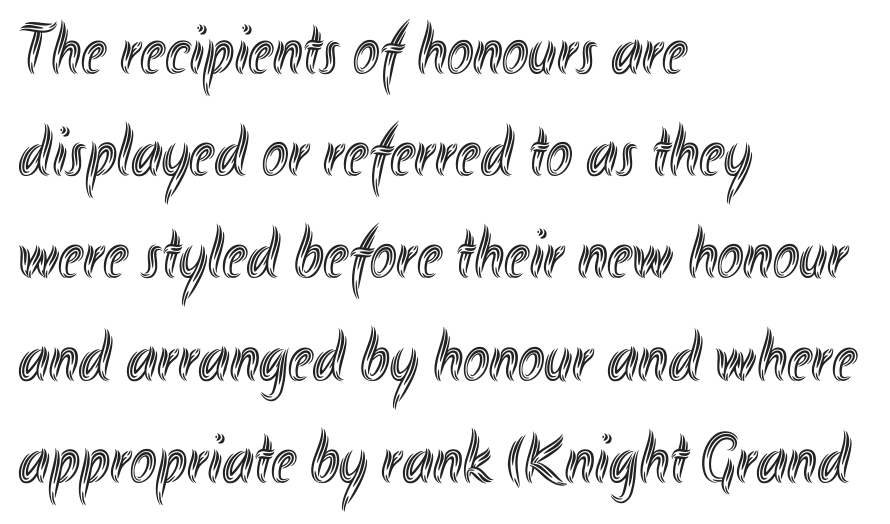
The image shows 71 px condensed type; set left-aligned, normal line spacing (1.44x), normal letter spacing, not underlined; a small x-height.
